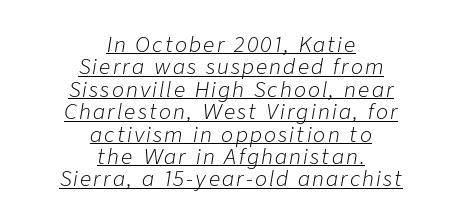
{"italic": "yes", "lean": "right", "slant_degrees": 9, "bold": "no", "underline": "yes", "align": "center", "line_spacing": "tight", "line_spacing_ratio": 1.12, "glyph_px": 20}
